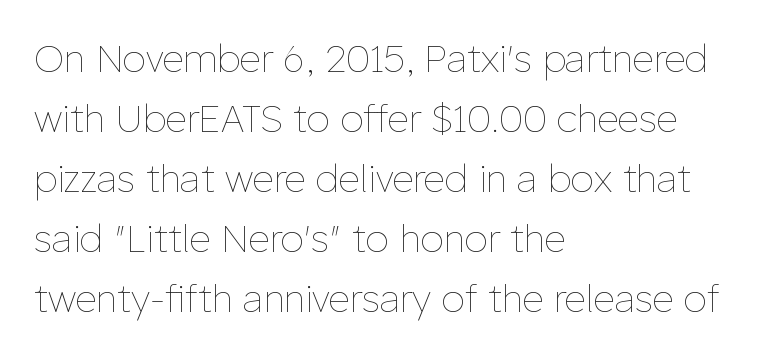
Q: Is the text bold? A: No.
Q: Is the text italic (slanted)? A: No, it is upright.
Q: Is the text underlined? A: No.
Q: How is the paragraph aligned? A: Left-aligned.
Q: Is the spacing between letters normal or unusually wide? A: Normal.
Q: Is the spacing between lines tight, normal or loose? A: Normal.
Q: Width (condensed, normal, or wide)? A: Normal.
Q: Stroke contrast? A: Low.
Q: x-height? A: Medium.
Q: Monospaced? A: No.
